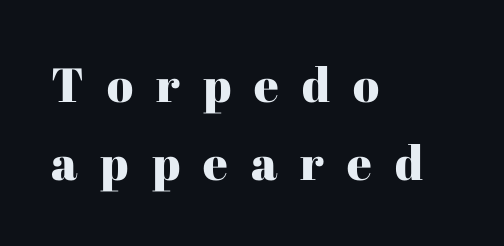
The foot of each line stays bare and open. Reading down the column, the eye jumps a familiar distance to each next line. Compared with typical body copy, the letter spacing here is much looser. The typesetter chose a ragged-right arrangement here.
